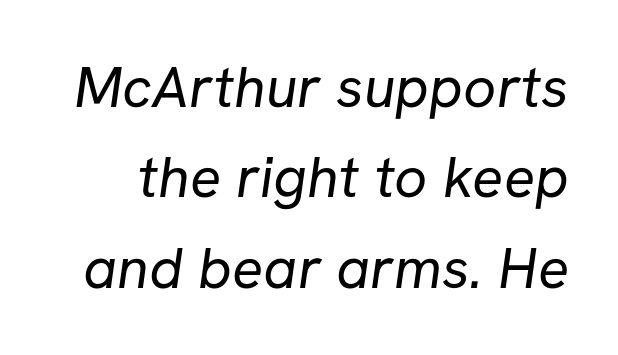
Q: Is the text bold? A: No.
Q: Is the typeface a serif or a sans-serif typeface? A: Sans-serif.
Q: Is the text underlined? A: No.
Q: Is the spacing between letters normal or unusually wide? A: Normal.
Q: Is the spacing between lines tight, normal or loose? A: Normal.
Q: Width (condensed, normal, or wide)? A: Normal.
Q: Stroke contrast? A: Low.
Q: x-height? A: Medium.
Q: Monospaced? A: No.
